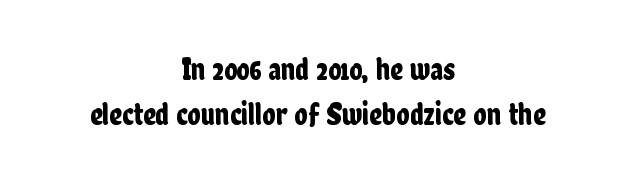
The foot of each line stays bare and open. Letter spacing: default. Quick note: not italic, upright. A typesetter would call this proportional, since set widths differ per character. The designer went with a sans here, leaving each stem footless.
